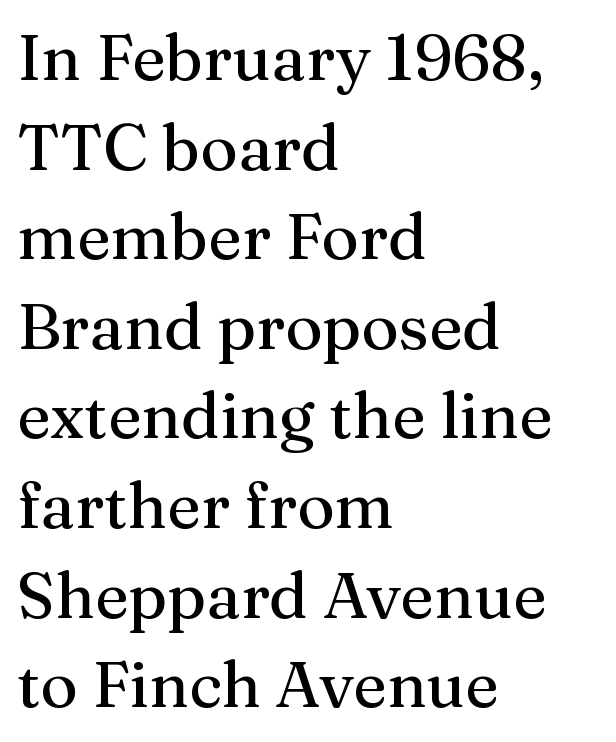
The image shows 64 px serif type, upright; set left-aligned, normal line spacing (1.4x), normal letter spacing, not underlined; medium stroke contrast and a medium x-height.
